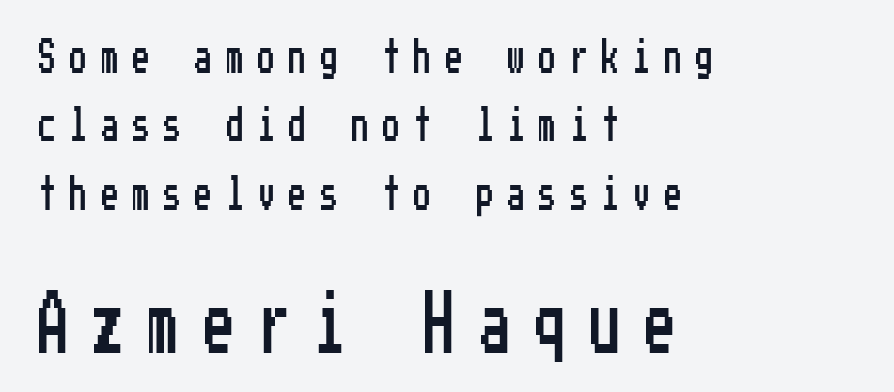
Clear beneath every line of the passage. Summary of vertical rhythm: relaxed, with wide interline spacing. The second block has been scaled up relative to the first. Classification — sans serif. In terms of posture, this sample is upright.
